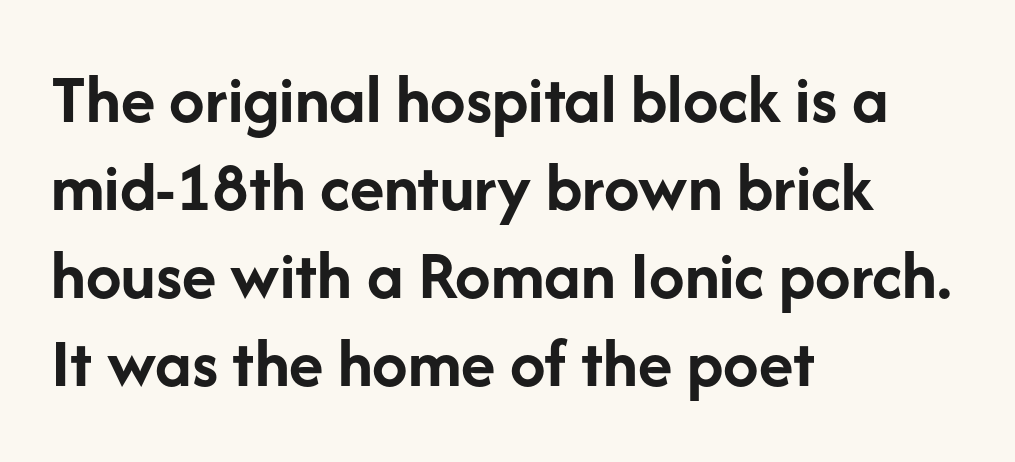
Q: Is the text bold? A: Yes.
Q: Is the text italic (slanted)? A: No, it is upright.
Q: Is the typeface a serif or a sans-serif typeface? A: Sans-serif.
Q: Is the text underlined? A: No.
Q: How is the paragraph aligned? A: Left-aligned.
Q: Is the spacing between letters normal or unusually wide? A: Normal.
Q: Width (condensed, normal, or wide)? A: Normal.
Q: Stroke contrast? A: Low.
Q: x-height? A: Medium.
Q: Monospaced? A: No.
